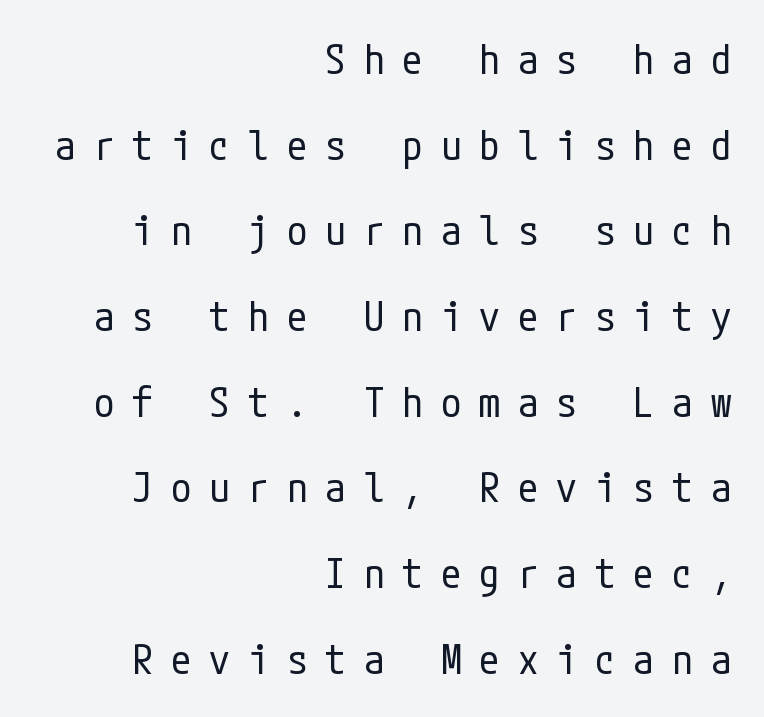
The image shows 41 px regular-weight, condensed sans-serif type, upright; set right-aligned, loose line spacing (2.09x), unusually wide letter spacing (+0.44 em), not underlined; low stroke contrast and a medium x-height.
